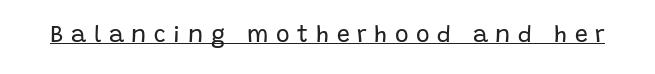
Q: Is the text bold? A: No.
Q: Is the text italic (slanted)? A: No, it is upright.
Q: Is the text underlined? A: Yes.
Q: Is the spacing between letters normal or unusually wide? A: Unusually wide.
